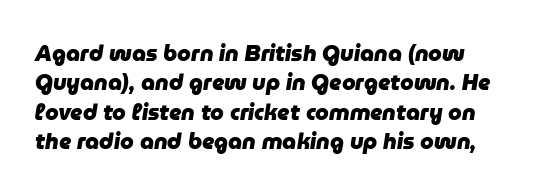
Q: Is the text bold? A: Yes.
Q: Is the text italic (slanted)? A: Yes, it leans right by about 9 degrees.
Q: Is the text underlined? A: No.
Q: Is the spacing between letters normal or unusually wide? A: Normal.
Q: Is the spacing between lines tight, normal or loose? A: Normal.
